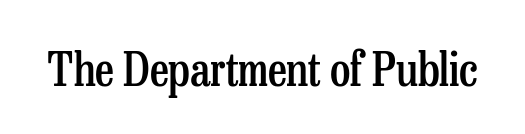
Compared with an ordinary text face, these strokes are moderately heavier — a semibold. The gap between lines stays unmarked. What kind of face is this? One with serifs. Think of a printed novel: that variable character pitch is what you see here.
